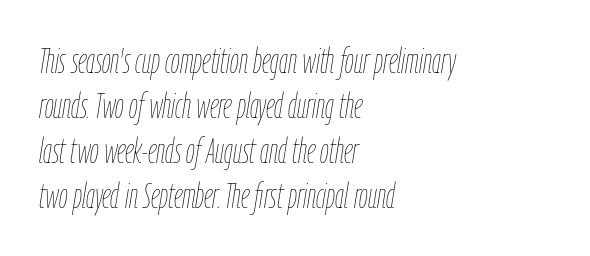
Q: Is the text bold? A: No.
Q: Is the text italic (slanted)? A: Yes, it leans right by about 9 degrees.
Q: Is the text underlined? A: No.
Q: How is the paragraph aligned? A: Left-aligned.
Q: Is the spacing between letters normal or unusually wide? A: Normal.
Q: Is the spacing between lines tight, normal or loose? A: Normal.
Q: Width (condensed, normal, or wide)? A: Condensed.
Q: Stroke contrast? A: Low.
Q: x-height? A: Medium.
Q: Monospaced? A: No.
